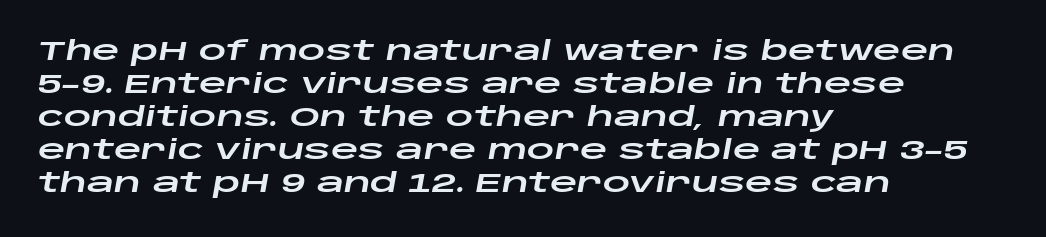
Q: Is the text italic (slanted)? A: Yes, it leans right by about 10 degrees.
Q: Is the text underlined? A: No.
Q: How is the paragraph aligned? A: Left-aligned.
Q: Is the spacing between letters normal or unusually wide? A: Normal.
